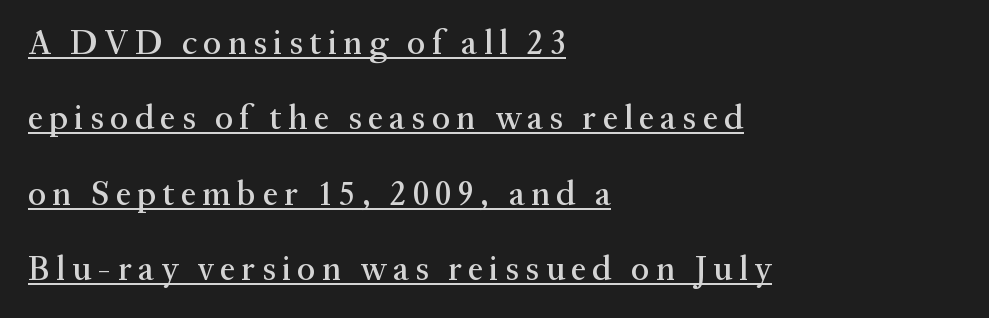
The image shows 34 px serif type, upright; set left-aligned, loose line spacing (2.22x), underlined; medium stroke contrast and a medium x-height.
